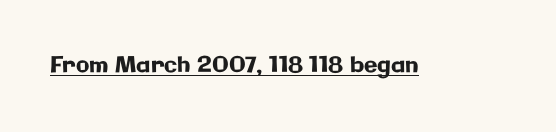
Q: Is the text italic (slanted)? A: No, it is upright.
Q: Is the text underlined? A: Yes.
Q: Is the spacing between letters normal or unusually wide? A: Normal.
